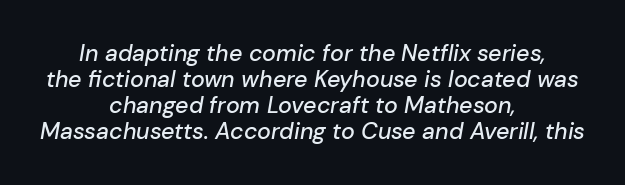
Q: Is the text italic (slanted)? A: Yes, it leans right by about 10 degrees.
Q: Is the text underlined? A: No.
Q: How is the paragraph aligned? A: Centered.
Q: Is the spacing between letters normal or unusually wide? A: Normal.
Q: Is the spacing between lines tight, normal or loose? A: Tight.
